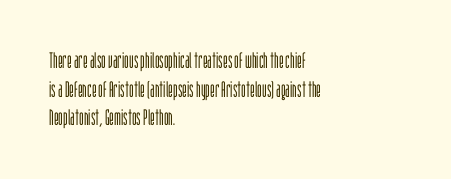
{"italic": "no", "bold": "no", "underline": "no", "align": "left", "line_spacing": "normal", "line_spacing_ratio": 1.3, "letter_spacing": "normal", "letter_spacing_em": 0.0, "glyph_px": 22}
